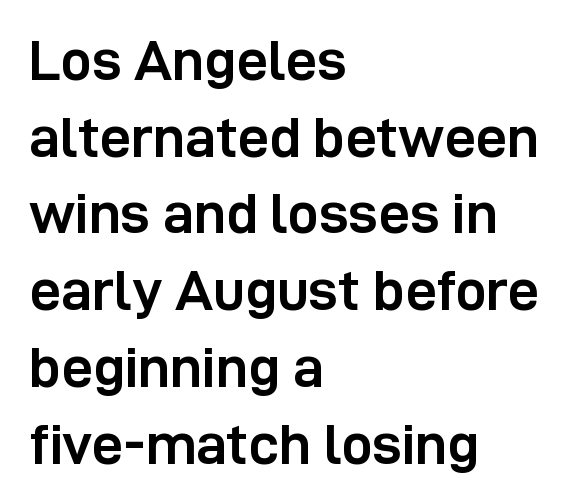
The image shows 56 px semibold sans-serif type, upright; set left-aligned, normal line spacing (1.37x), normal letter spacing, not underlined; low stroke contrast and a medium x-height.
